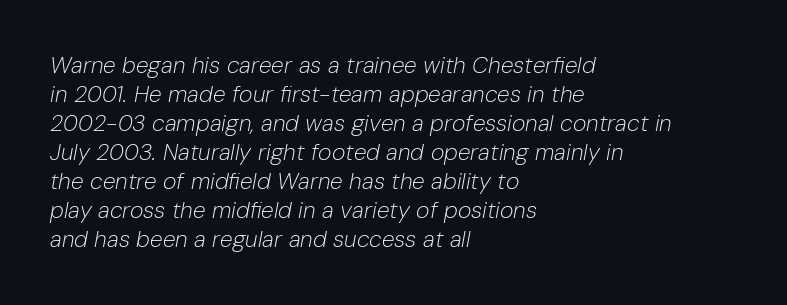
{"italic": "yes", "lean": "right", "slant_degrees": 10, "bold": "no", "underline": "no", "align": "left", "line_spacing": "normal", "line_spacing_ratio": 1.26, "letter_spacing": "normal", "letter_spacing_em": 0.0, "glyph_px": 23}
